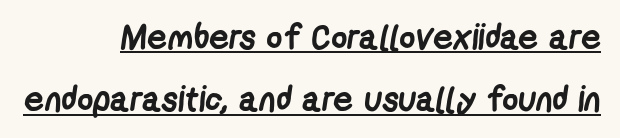
Q: Is the text bold? A: Yes.
Q: Is the typeface a serif or a sans-serif typeface? A: Sans-serif.
Q: Is the text underlined? A: Yes.
Q: How is the paragraph aligned? A: Right-aligned.
Q: Is the spacing between letters normal or unusually wide? A: Normal.
Q: Width (condensed, normal, or wide)? A: Condensed.
Q: Stroke contrast? A: Low.
Q: x-height? A: Medium.
Q: Monospaced? A: No.
